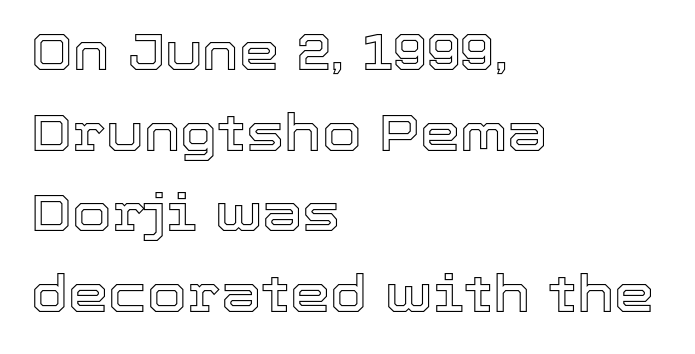
Q: Is the text italic (slanted)? A: No, it is upright.
Q: Is the text underlined? A: No.
Q: How is the paragraph aligned? A: Left-aligned.
Q: Is the spacing between letters normal or unusually wide? A: Normal.
Q: Is the spacing between lines tight, normal or loose? A: Normal.
Q: Width (condensed, normal, or wide)? A: Normal.
Q: x-height? A: Medium.
Q: Monospaced? A: No.
